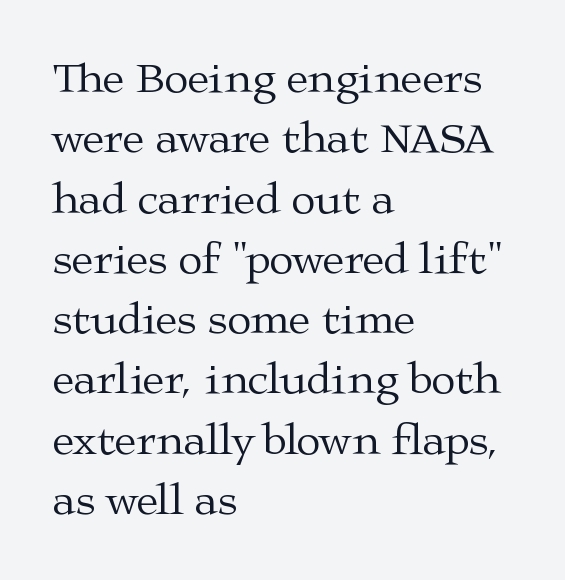
Q: Is the text bold? A: No.
Q: Is the text italic (slanted)? A: No, it is upright.
Q: Is the typeface a serif or a sans-serif typeface? A: Serif.
Q: Is the text underlined? A: No.
Q: How is the paragraph aligned? A: Left-aligned.
Q: Is the spacing between letters normal or unusually wide? A: Normal.
Q: Is the spacing between lines tight, normal or loose? A: Normal.
Q: Width (condensed, normal, or wide)? A: Wide.
Q: Stroke contrast? A: Medium.
Q: x-height? A: Medium.
Q: Monospaced? A: No.
